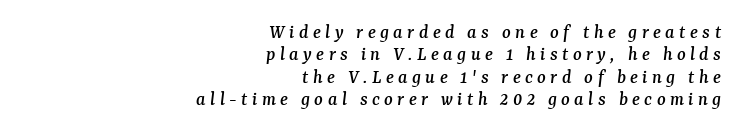
The image shows 20 px text type, italic (leaning right); set right-aligned, tight line spacing (1.12x), unusually wide letter spacing (+0.22 em), not underlined.
